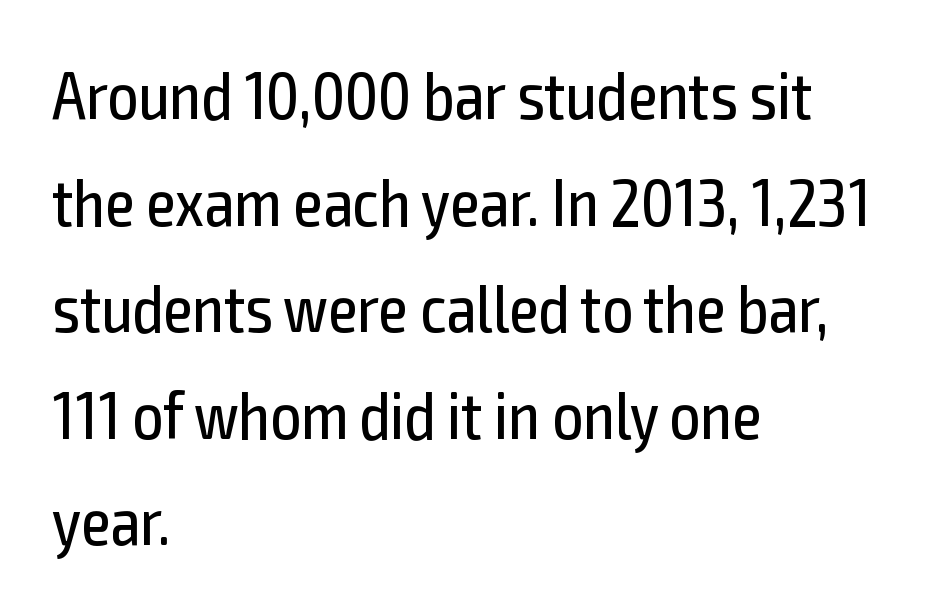
{"serif": "no", "italic": "no", "bold": "no", "weight": "regular", "width": "condensed", "x_height": "medium", "monospaced": "no", "underline": "no", "align": "left", "line_spacing": "normal", "line_spacing_ratio": 1.59, "letter_spacing": "normal", "letter_spacing_em": 0.0, "glyph_px": 67}
